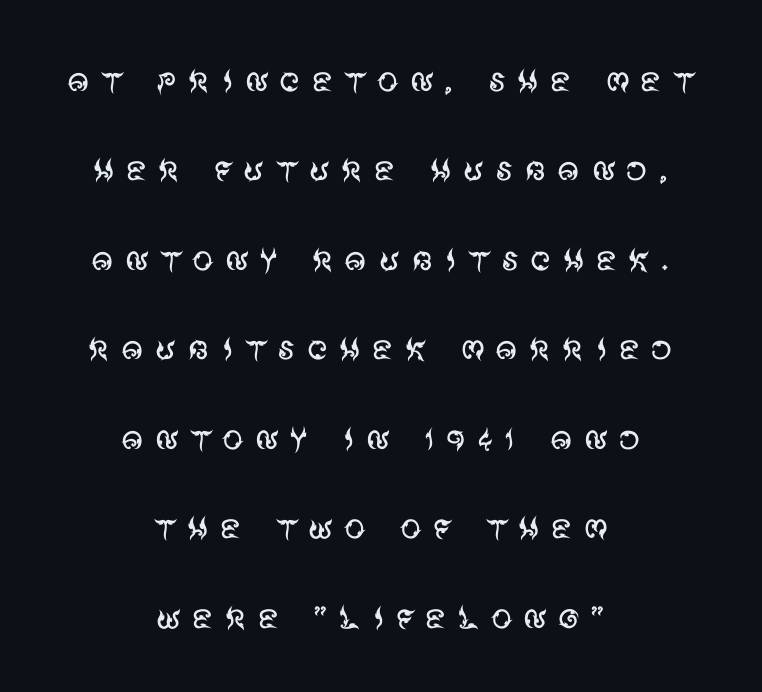
{"serif": "no", "italic": "no", "bold": "no", "weight": "regular", "width": "normal", "stroke_contrast": "medium", "x_height": "large", "monospaced": "no", "underline": "no", "align": "center", "line_spacing": "loose", "line_spacing_ratio": 2.08, "letter_spacing": "wide", "letter_spacing_em": 0.24, "glyph_px": 43}
